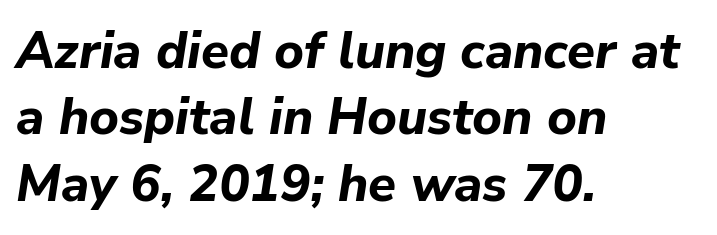
The image shows 51 px bold type, italic (leaning right); set left-aligned, normal line spacing (1.3x), normal letter spacing, not underlined; low stroke contrast and a medium x-height.
